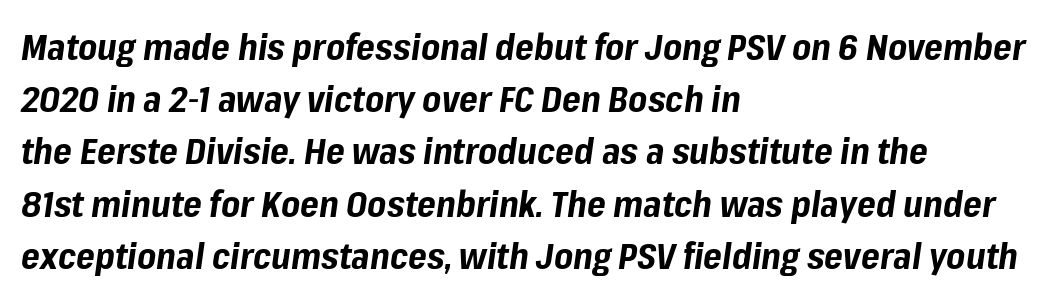
The image shows 36 px bold type, italic (leaning right); set left-aligned, normal line spacing (1.45x), normal letter spacing, not underlined; low stroke contrast and a medium x-height.
